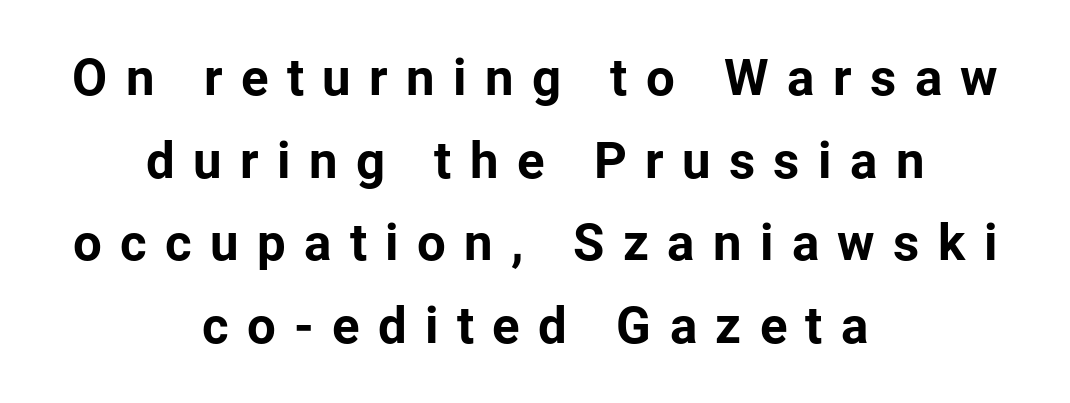
{"serif": "no", "italic": "no", "bold": "yes", "weight": "bold", "width": "normal", "stroke_contrast": "low", "x_height": "medium", "monospaced": "no", "underline": "no", "align": "center", "line_spacing": "normal", "line_spacing_ratio": 1.62, "letter_spacing": "wide", "letter_spacing_em": 0.36, "glyph_px": 51}
